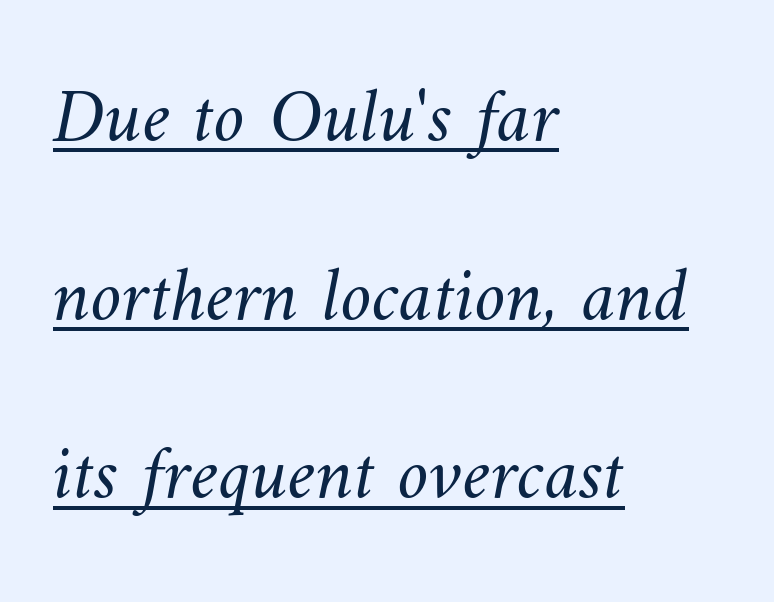
Q: Is the text bold? A: No.
Q: Is the text underlined? A: Yes.
Q: How is the paragraph aligned? A: Left-aligned.
Q: Is the spacing between letters normal or unusually wide? A: Normal.
Q: Is the spacing between lines tight, normal or loose? A: Loose.
Q: Width (condensed, normal, or wide)? A: Normal.
Q: Stroke contrast? A: Medium.
Q: x-height? A: Small.
Q: Monospaced? A: No.
